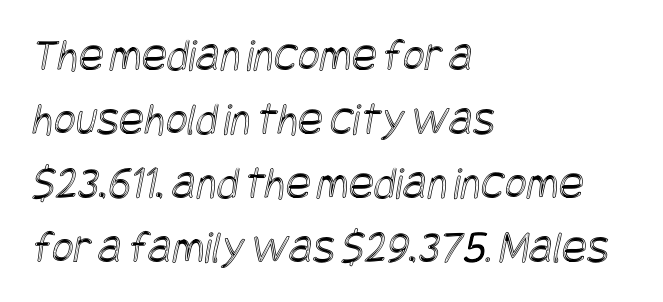
{"width": "condensed", "x_height": "large", "underline": "no", "align": "left", "line_spacing": "normal", "line_spacing_ratio": 1.36, "letter_spacing": "normal", "letter_spacing_em": 0.0, "glyph_px": 47}
